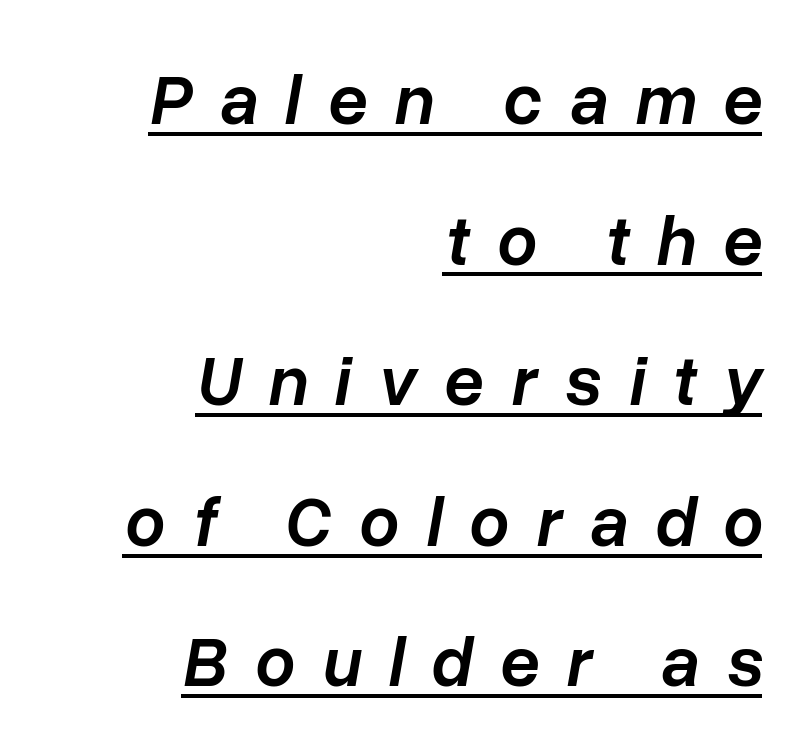
The image shows 71 px semibold type, italic (leaning right); set right-aligned, loose line spacing (1.98x), unusually wide letter spacing (+0.38 em), underlined; low stroke contrast and a medium x-height.
